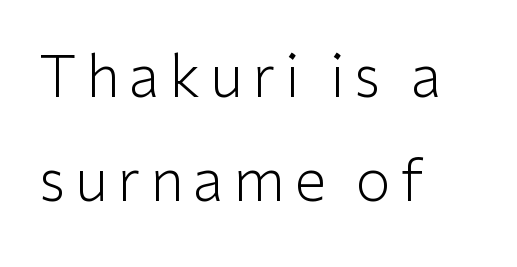
{"serif": "no", "italic": "no", "bold": "no", "weight": "light", "width": "normal", "stroke_contrast": "low", "x_height": "medium", "monospaced": "no", "underline": "no", "align": "left", "line_spacing_ratio": 1.82, "glyph_px": 57}
